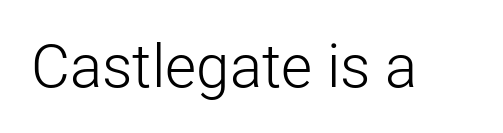
The image shows 60 px light sans-serif type, upright; set normal letter spacing, not underlined; low stroke contrast and a medium x-height.
